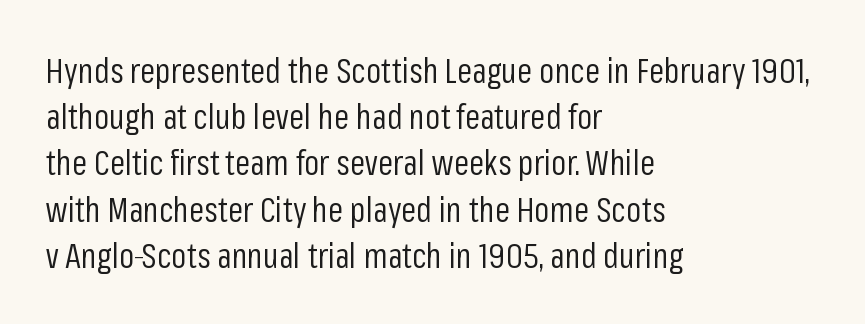
In terms of letterspacing, this is plain default setting. Baseline-to-baseline distance is the conventional proportion of letter height. Does the copy run flush right? No — it runs flush left. Posture: upright roman. This sample uses a sans-serif face.
